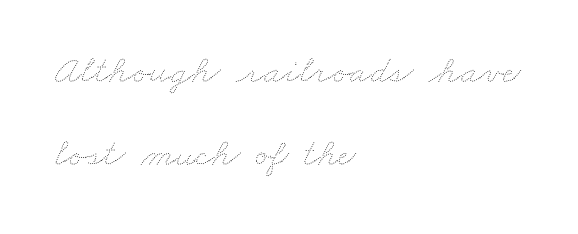
{"bold": "no", "weight": "thin", "width": "wide", "stroke_contrast": "medium", "x_height": "small", "monospaced": "no", "underline": "no", "align": "left", "line_spacing": "loose", "line_spacing_ratio": 2.14, "letter_spacing": "normal", "letter_spacing_em": 0.0, "glyph_px": 39}
